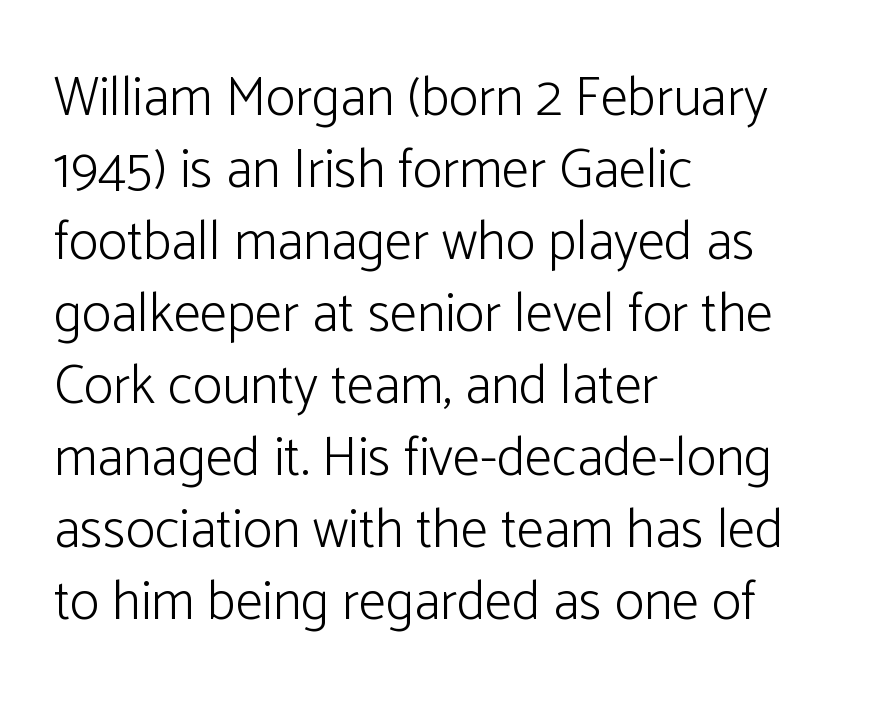
Nope, not italic — everything's standing straight. No word sits above an underline. Each letter keeps its own natural width here, so spacing adapts to shape. Line beginnings align vertically; line endings do not.
